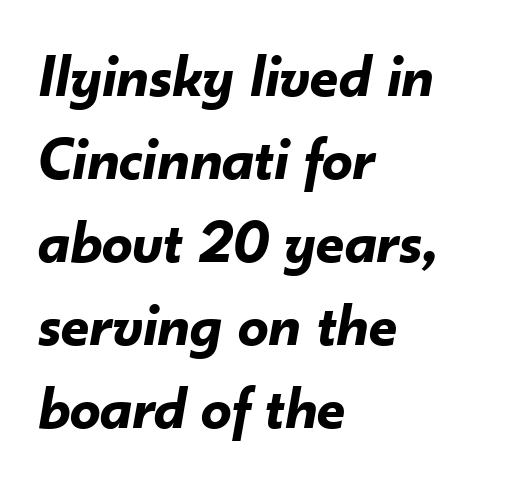
Q: Is the text bold? A: Yes.
Q: Is the text italic (slanted)? A: Yes, it leans right by about 10 degrees.
Q: Is the text underlined? A: No.
Q: How is the paragraph aligned? A: Left-aligned.
Q: Is the spacing between letters normal or unusually wide? A: Normal.
Q: Is the spacing between lines tight, normal or loose? A: Normal.
Q: Width (condensed, normal, or wide)? A: Normal.
Q: Stroke contrast? A: Low.
Q: x-height? A: Small.
Q: Monospaced? A: No.
